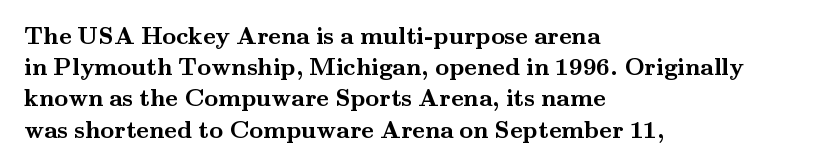
Every letter is thick-stroked: bold, no question. Line starts are locked; line ends wander. What's the leading like? Ordinary, nothing unusual. Glance below the letters and you will spot only blank space.
